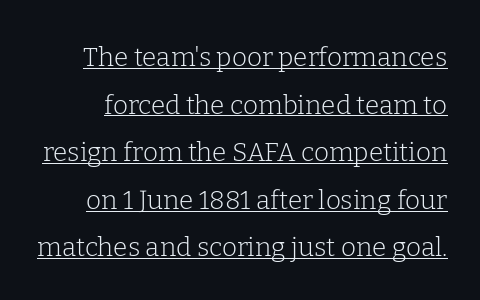
Notice how a bar underscores the lettering throughout. Does extra space separate the letters? No, they use regular spacing. Heaviness? Minimal to ordinary, like unemphasized prose. Is there any slant? The stems are plumb.
